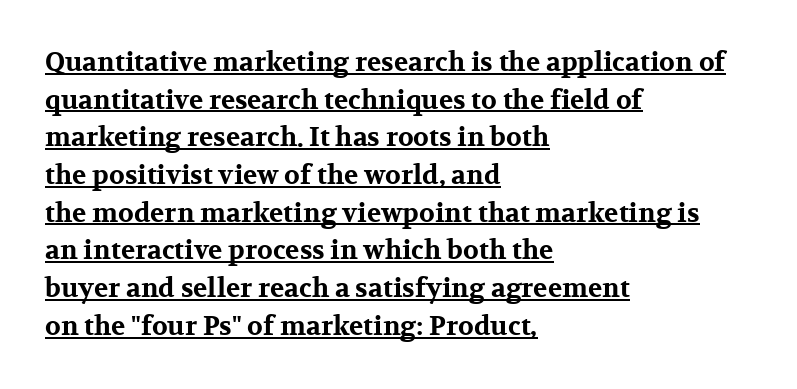
{"italic": "no", "bold": "yes", "underline": "yes", "align": "left", "line_spacing": "normal", "line_spacing_ratio": 1.45, "letter_spacing": "normal", "letter_spacing_em": 0.0, "glyph_px": 26}
